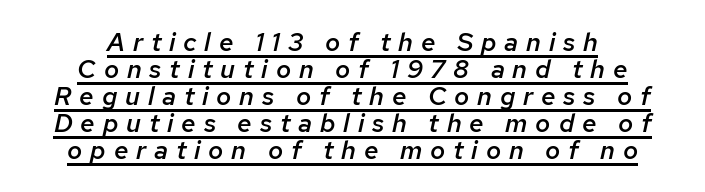
Q: Is the text bold? A: Semi-bold.
Q: Is the text italic (slanted)? A: Yes, it leans right by about 12 degrees.
Q: Is the text underlined? A: Yes.
Q: How is the paragraph aligned? A: Centered.
Q: Is the spacing between letters normal or unusually wide? A: Unusually wide.
Q: Is the spacing between lines tight, normal or loose? A: Tight.
